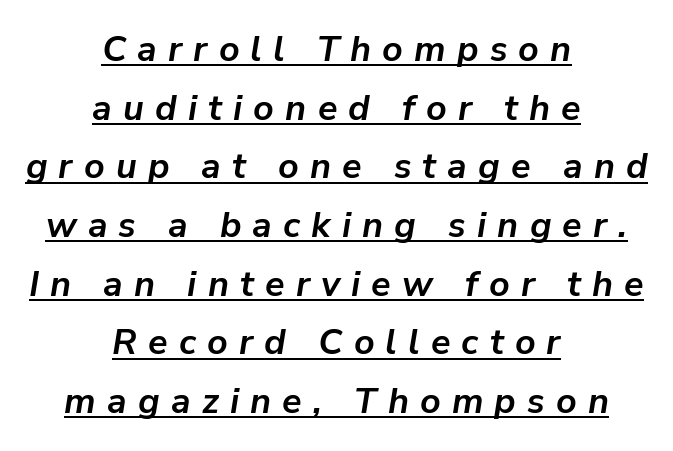
A continuous stroke trails under the words, as in a hyperlink. This sample uses an oblique cut, with every glyph tilted off the vertical. One-word summary of the alignment: center. Students, this is bold: see how much ink each stroke carries. Whoever set this chose a conventional vertical rhythm.
